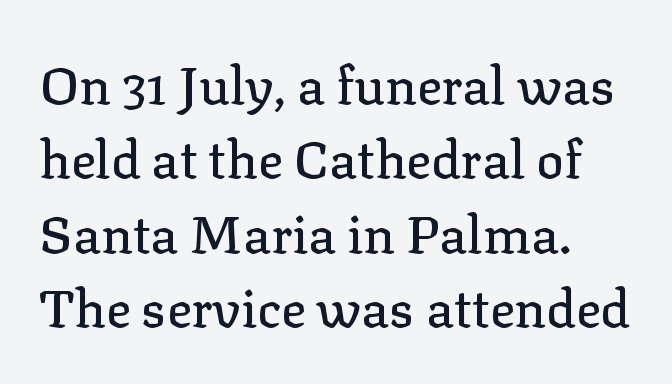
The image shows 52 px serif type, upright; set left-aligned, normal line spacing (1.43x), normal letter spacing, not underlined; low stroke contrast and a medium x-height.
